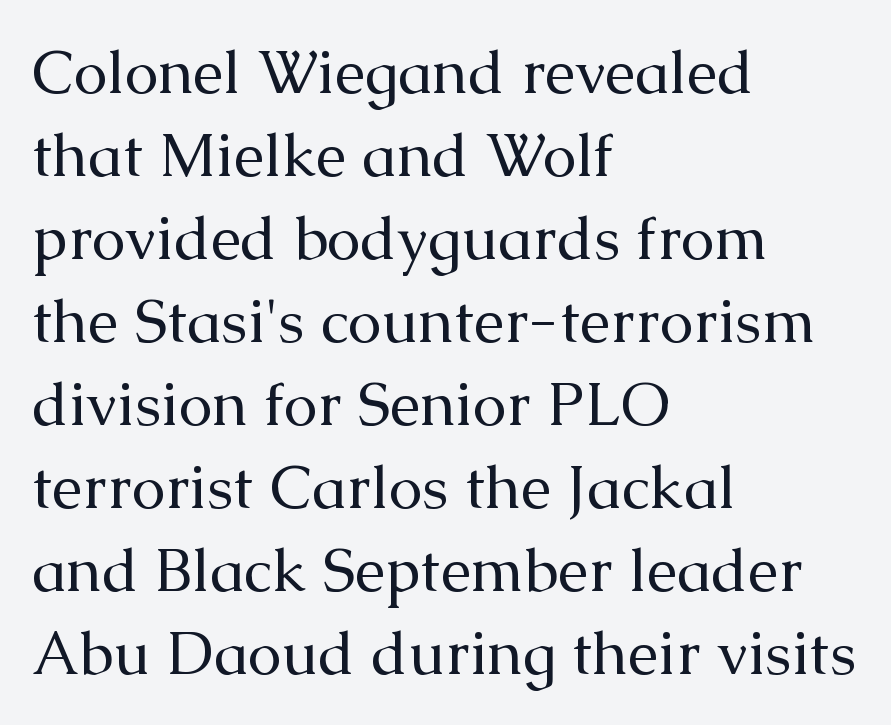
{"serif": "yes", "italic": "no", "bold": "no", "weight": "regular", "width": "normal", "stroke_contrast": "medium", "x_height": "medium", "monospaced": "no", "underline": "no", "align": "left", "line_spacing": "normal", "line_spacing_ratio": 1.36, "letter_spacing": "normal", "letter_spacing_em": 0.0, "glyph_px": 61}
